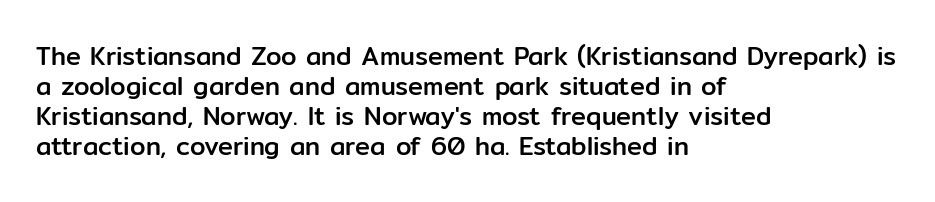
Italic? Not at all — the glyphs are vertical. Only glyphs here, with clear space below each row. Does the copy run flush right? No — it runs flush left. The letters sit at their default tracking, neither squeezed nor spread.
